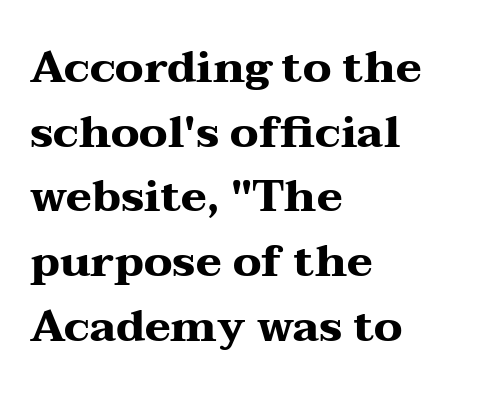
The designer left line spacing at the default. Characters remain perfectly vertical along every line. Varying glyph widths throughout — classic text-font behaviour. Look at the bottom of the vertical strokes: they flare into serifs here.
